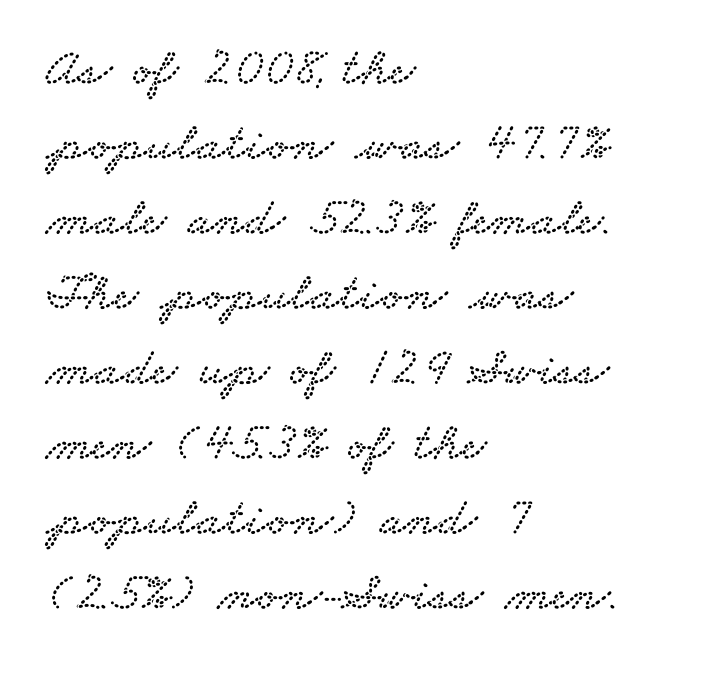
These lines keep a tight, regular rhythm from letter to letter. You can tell from the footed stems that serif type was used. In CSS terms this would be text-align: left. Vertical spacing — default. These lines are rendered in a variable-pitch font. Check the space under the baseline: it is left empty.
